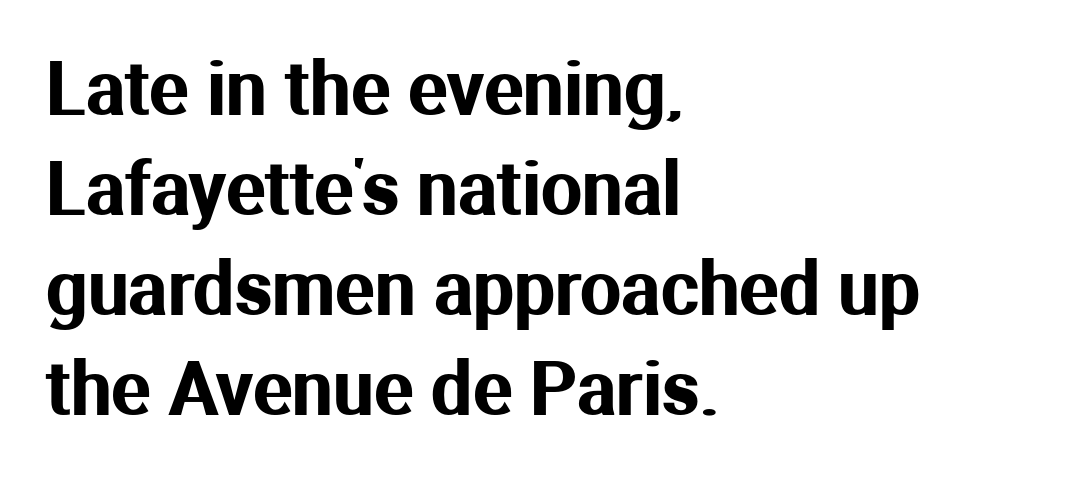
When letters stand straight like this, we call the style roman or upright. Note: no serifs on the glyphs. The designer left line spacing at the default. The rendering uses natural spacing where letterforms have individual widths. No extra tracking has been applied to these lines. The string is rendered with underlining switched off.
